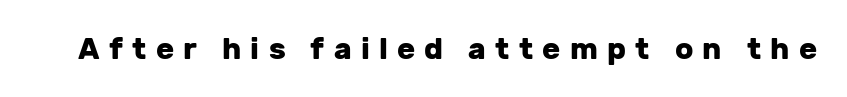
{"serif": "no", "italic": "no", "bold": "yes", "weight": "heavy", "width": "normal", "stroke_contrast": "low", "x_height": "medium", "monospaced": "no", "underline": "no", "letter_spacing": "wide", "letter_spacing_em": 0.31, "glyph_px": 30}
